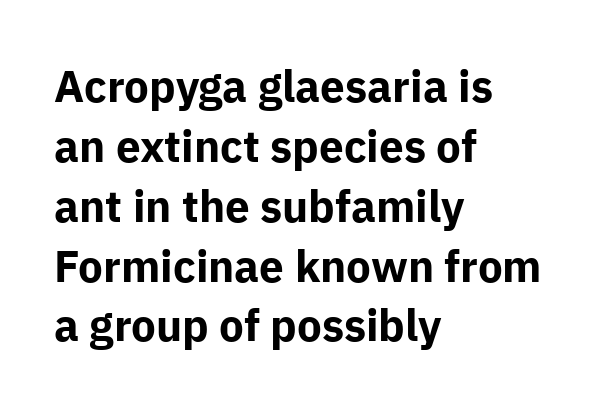
Evenly set lines give the paragraph a standard silhouette. A bare baseline throughout the passage. Here the glyphs are tracked normally, forming tight word shapes. When letters stand straight like this, we call the style roman or upright. The paragraph shown leans on its left margin.
